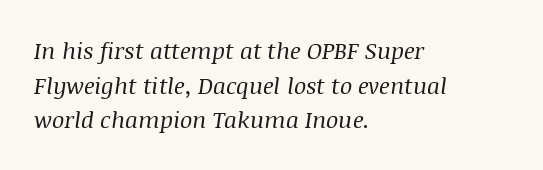
The leading is moderate, giving the passage an even texture. The passage shown leans; its letterforms are oblique. These lines stack with their left ends in a neat column. A bare baseline throughout the passage. The typeface has the unassuming heft of standard copy or less.
